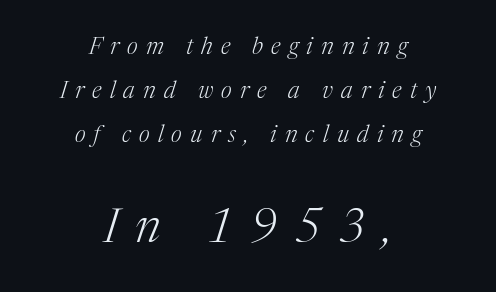
Students, note that the glyphs here are deliberately spaced far apart. In terms of letterform style, serifs are clearly present. The letterforms sit at book weight or below. Quick note: italic. Line starts and ends both wander, symmetrically.
